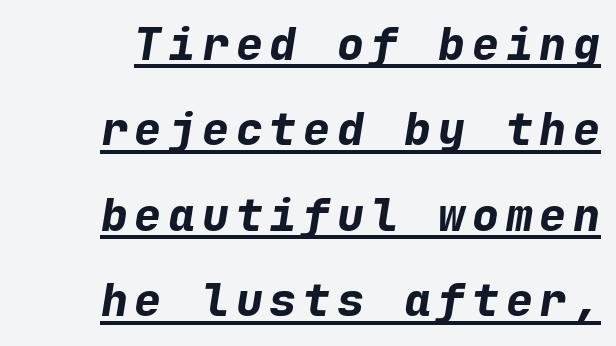
Honestly, the underline is the first thing you notice here. Fixed-width glyphs throughout — classic coding-font behaviour. This sample trades compactness for vertical openness between lines. Students, this is bold: see how much ink each stroke carries. The letters are slanted; this is an italic face.
